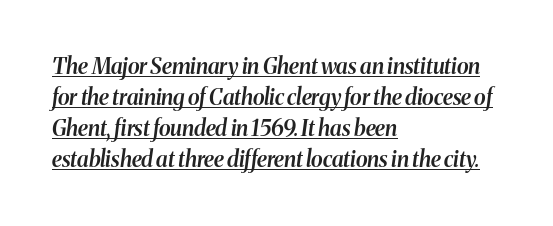
Regarding leading, the lines here are spaced in the standard way. The rendering uses a semibold face; strokes are thickened but not to full bold. Rendered with sloped, italic letterforms. The rendering uses the underline text-decoration. Spacing between characters is what you'd get straight out of the box. Leftover space on each line is placed entirely after the last word.
